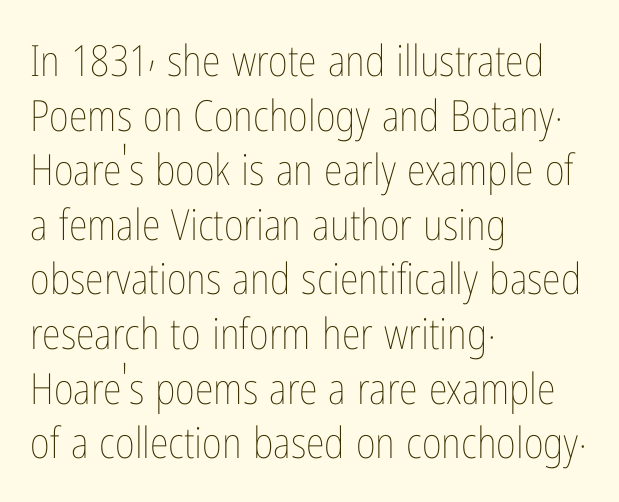
The image shows 43 px thin, condensed type, upright; set left-aligned, normal line spacing (1.27x), normal letter spacing, not underlined; low stroke contrast and a medium x-height.
